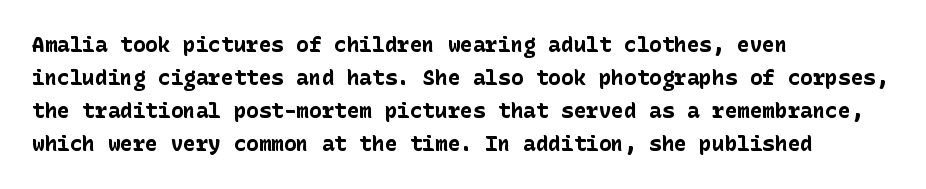
{"italic": "no", "bold": "yes", "underline": "no", "align": "left", "line_spacing": "normal", "line_spacing_ratio": 1.57, "letter_spacing": "normal", "letter_spacing_em": 0.0, "glyph_px": 21}
